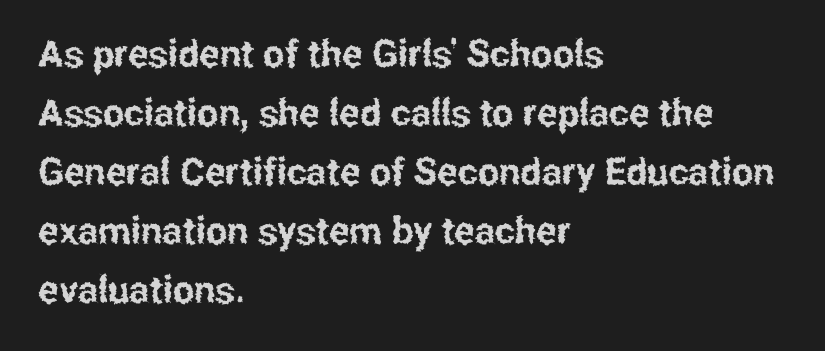
{"serif": "no", "italic": "no", "width": "condensed", "stroke_contrast": "low", "x_height": "medium", "monospaced": "no", "underline": "no", "align": "left", "line_spacing": "normal", "line_spacing_ratio": 1.55, "letter_spacing": "normal", "letter_spacing_em": 0.0, "glyph_px": 38}
